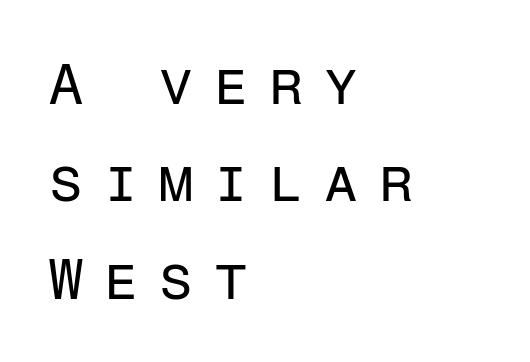
Loose tracking; the words dissolve into strings of separated letters. Compared with typical paragraphs, the rows here are spaced about the same. This sample uses an upright cut, with every glyph sitting square on the baseline. Do the characters align in a grid? Yes, the font is monospaced.
